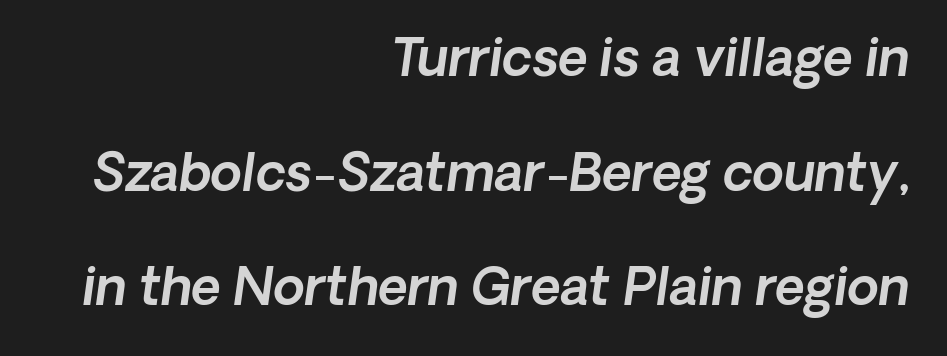
{"italic": "yes", "lean": "right", "slant_degrees": 8, "width": "normal", "x_height": "medium", "monospaced": "no", "underline": "no", "align": "right", "line_spacing": "loose", "line_spacing_ratio": 2.25, "letter_spacing": "normal", "letter_spacing_em": 0.0, "glyph_px": 51}
